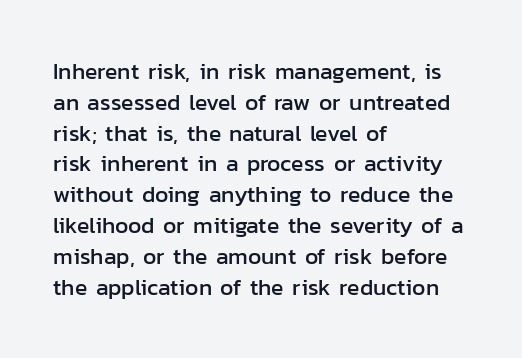
Q: Is the text italic (slanted)? A: No, it is upright.
Q: Is the text underlined? A: No.
Q: How is the paragraph aligned? A: Left-aligned.
Q: Is the spacing between letters normal or unusually wide? A: Normal.
Q: Is the spacing between lines tight, normal or loose? A: Normal.
